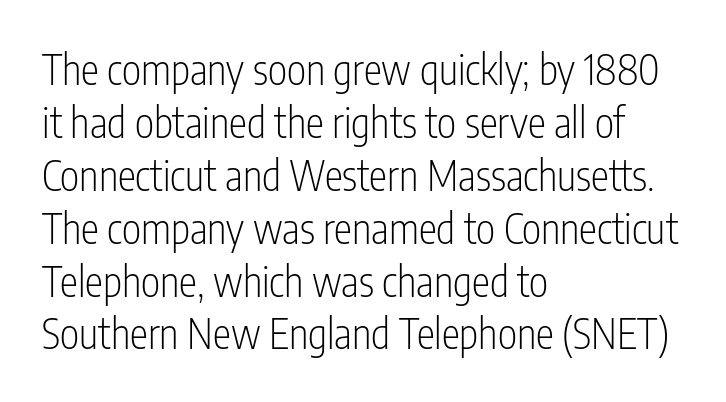
No word sits above an underline. Whoever set this chose a conventional vertical rhythm. The weight tops out at a normal text grade. Note the varied advance widths — an 'i' is clearly narrower than an 'm'. Which margin do the lines hug? The left one — the right edge is uneven.
